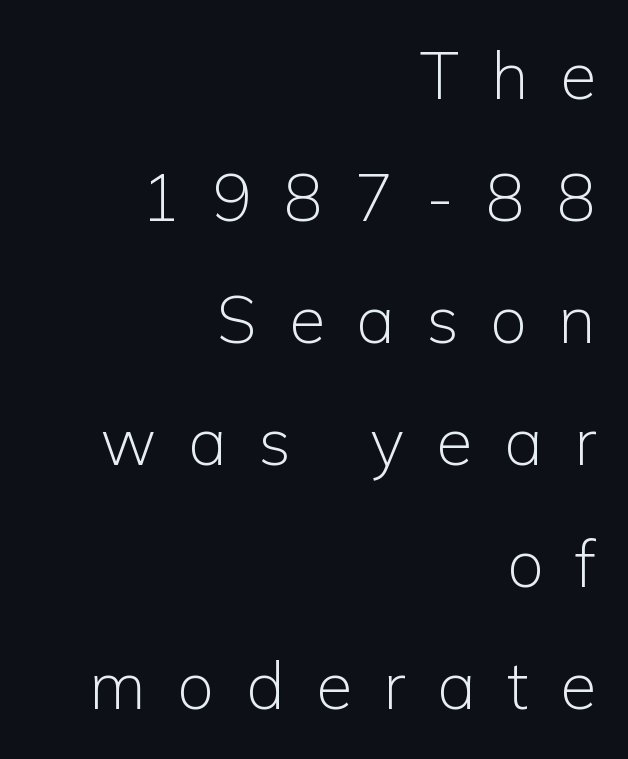
{"serif": "no", "italic": "no", "bold": "no", "weight": "light", "width": "normal", "stroke_contrast": "low", "x_height": "medium", "monospaced": "no", "underline": "no", "align": "right", "line_spacing_ratio": 1.85, "letter_spacing": "wide", "letter_spacing_em": 0.48, "glyph_px": 66}
